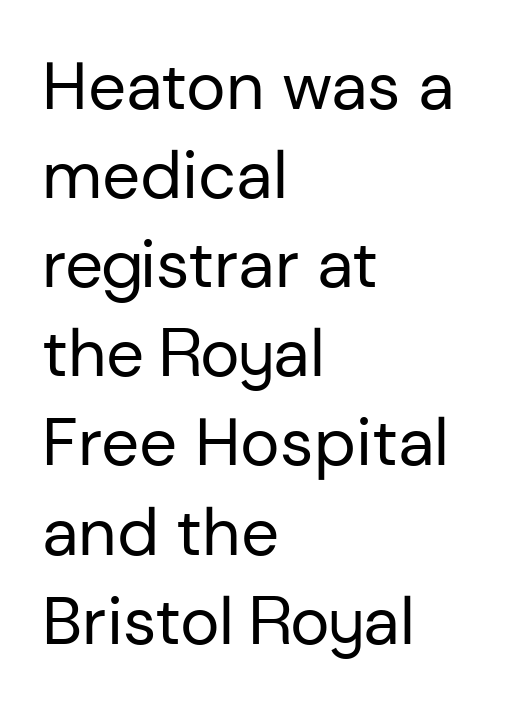
Is this a fixed-width face? No — the glyphs have proportional, varying widths. Inter-character spacing is left at the font's built-in metrics. Typeset ragged right — the left edge is the straight one. Compared with typical paragraphs, the rows here are spaced about the same.
